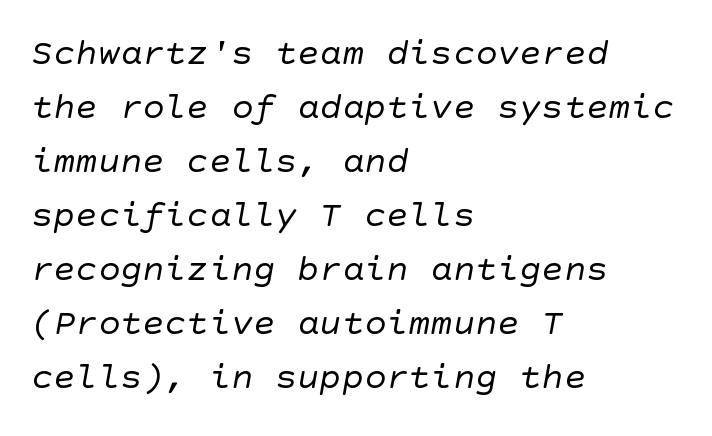
The designer went with a sans here, leaving each stem footless. Clear beneath every line of the passage. Regular leading. Letter spacing: default.
